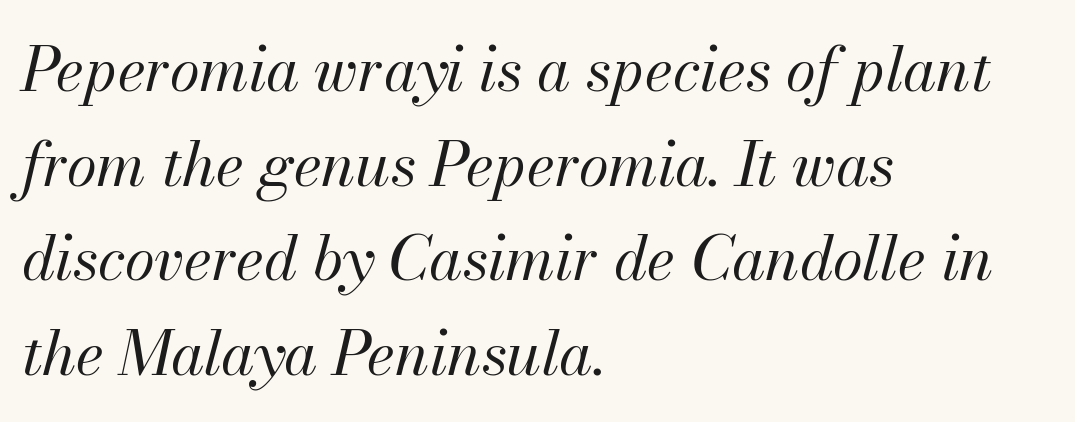
{"italic": "yes", "lean": "right", "slant_degrees": 13, "bold": "no", "weight": "regular", "width": "normal", "stroke_contrast": "medium", "x_height": "small", "monospaced": "no", "underline": "no", "align": "left", "line_spacing": "normal", "line_spacing_ratio": 1.55, "letter_spacing": "normal", "letter_spacing_em": 0.0, "glyph_px": 61}
